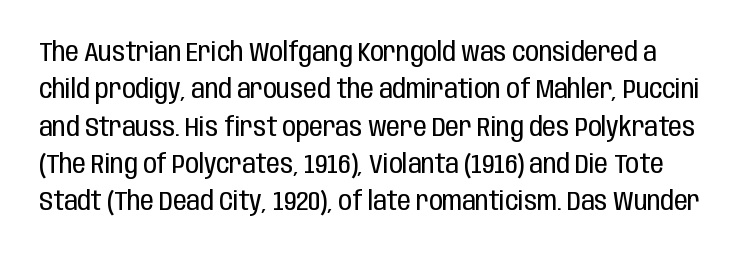
{"italic": "no", "bold": "no", "underline": "no", "line_spacing": "normal", "line_spacing_ratio": 1.38, "letter_spacing": "normal", "letter_spacing_em": 0.0, "glyph_px": 27}
